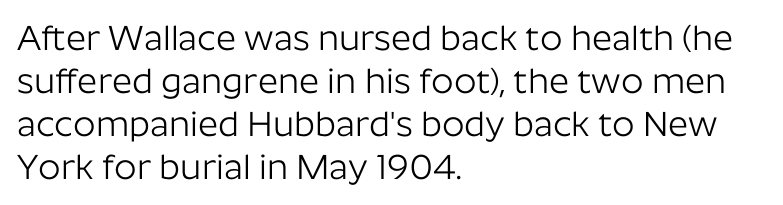
Honestly, the letter spacing is just normal — you wouldn't notice it. Rule under the text: the space is simply empty. Horizontally, the lines are justified to the leading edge only. In terms of letterform style, serifs are entirely absent. Character widths vary here, with narrow letters taking less room than wide ones. If you drew a line through each stem, it would be perfectly vertical.
